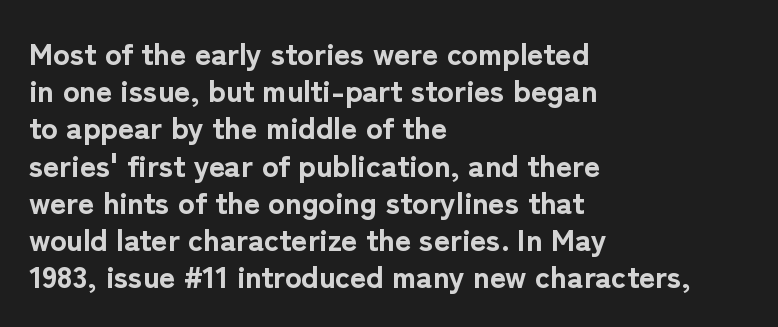
The image shows 31 px bold sans-serif type, upright; set left-aligned, line spacing 1.2x, normal letter spacing, not underlined; low stroke contrast and a medium x-height.
